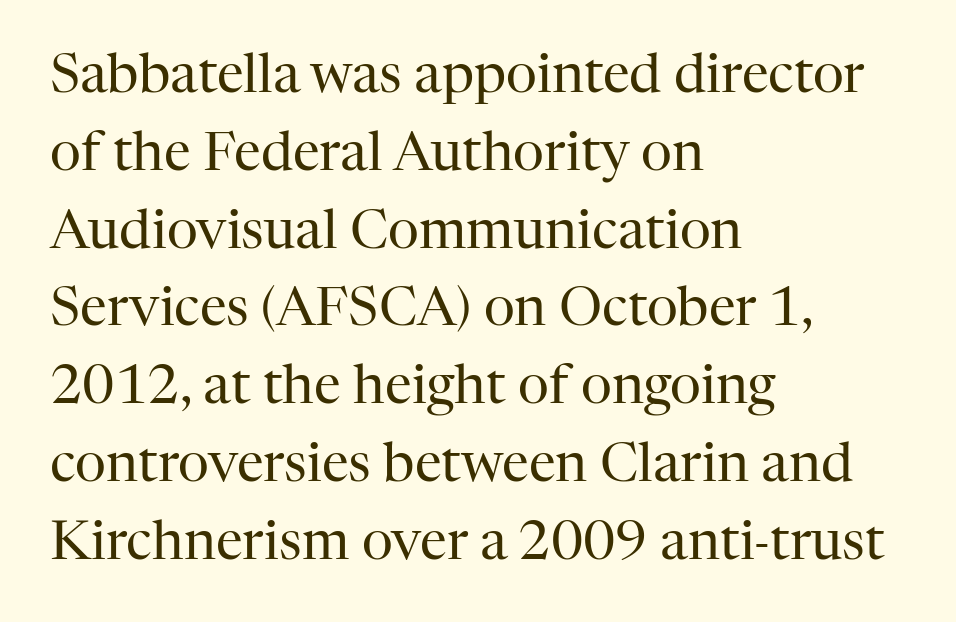
{"serif": "yes", "italic": "no", "bold": "no", "weight": "regular", "width": "normal", "stroke_contrast": "high", "x_height": "medium", "monospaced": "no", "underline": "no", "align": "left", "line_spacing": "normal", "line_spacing_ratio": 1.44, "letter_spacing": "normal", "letter_spacing_em": 0.0, "glyph_px": 54}
